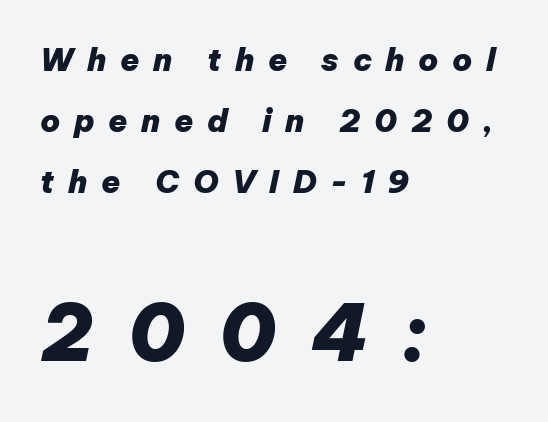
The image shows 77 px heavy type, italic (leaning right); set left-aligned, loose line spacing (1.96x), unusually wide letter spacing (+0.44 em), not underlined; the second (bottom) block is 2.48x larger; low stroke contrast and a medium x-height.
